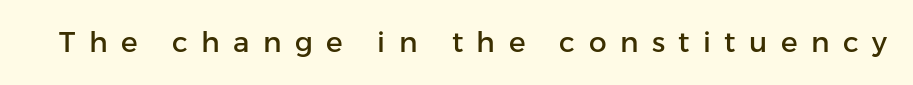
{"serif": "no", "italic": "no", "width": "normal", "stroke_contrast": "low", "x_height": "medium", "monospaced": "no", "underline": "no", "letter_spacing": "wide", "letter_spacing_em": 0.48, "glyph_px": 28}
